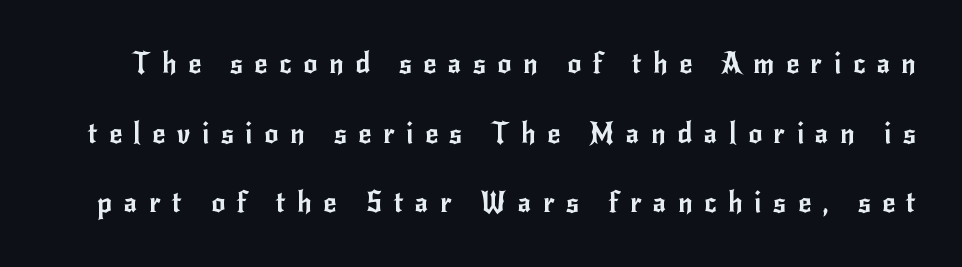
The image shows 28 px sans-serif type, upright; set loose line spacing (2.49x), unusually wide letter spacing (+0.41 em), not underlined; low stroke contrast and a small x-height.
